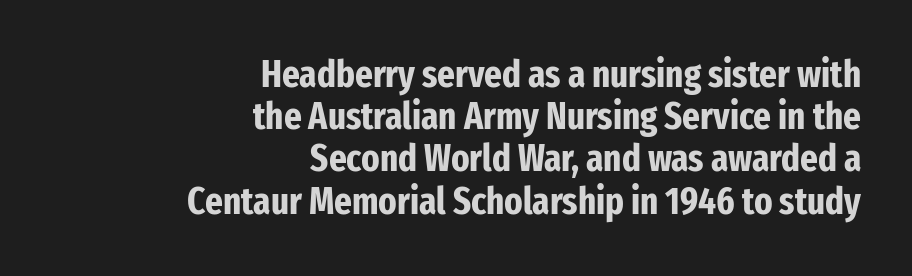
{"serif": "no", "italic": "no", "bold": "yes", "weight": "bold", "width": "condensed", "stroke_contrast": "low", "x_height": "medium", "monospaced": "no", "underline": "no", "align": "right", "line_spacing": "tight", "line_spacing_ratio": 1.11, "letter_spacing": "normal", "letter_spacing_em": 0.0, "glyph_px": 38}
